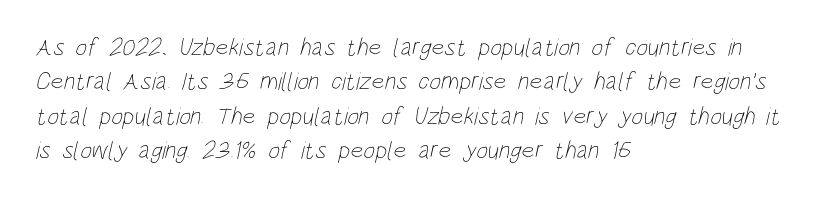
The paragraph shown leans on its left margin. The baseline area is clear. Stroke thickness stays within the range of a standard reading face or lighter. Summary of vertical rhythm: regular, with standard interline spacing. The horizontal fit of the characters is conventional and even.
